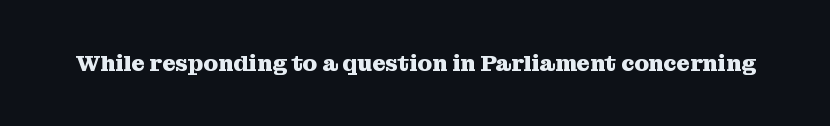
Notice how thick the strokes are: this is what a full bold looks like. In terms of letterspacing, this is plain default setting. The specimen omits any rule beneath the text block's lines. The lettering stays uniformly vertical, giving the passage a roman look.
